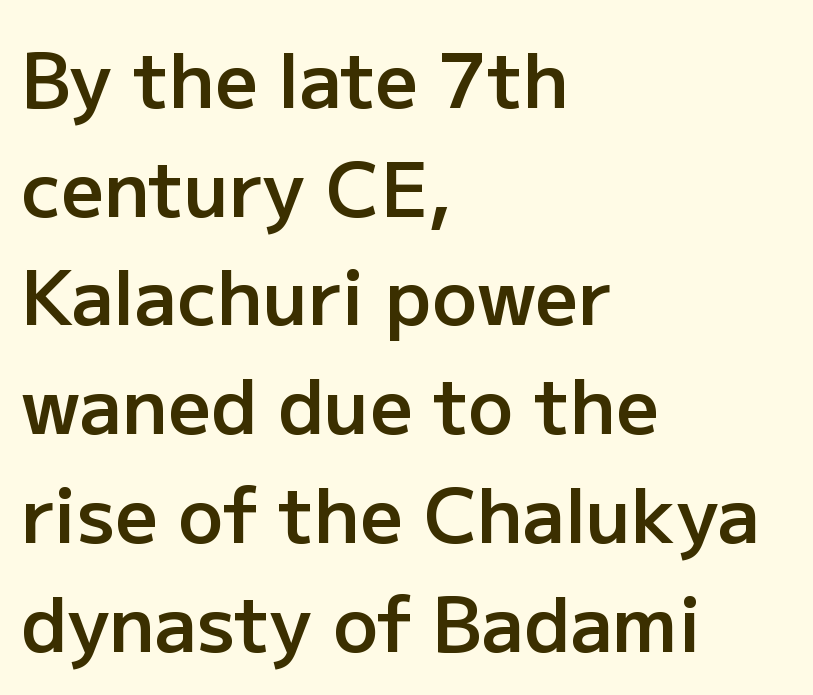
{"serif": "no", "italic": "no", "bold": "semi", "weight": "semibold", "width": "normal", "stroke_contrast": "low", "x_height": "medium", "monospaced": "no", "underline": "no", "align": "left", "line_spacing": "normal", "line_spacing_ratio": 1.45, "letter_spacing": "normal", "letter_spacing_em": 0.0, "glyph_px": 75}
